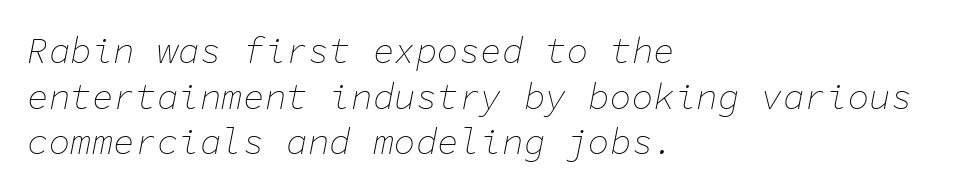
The image shows 36 px thin type, italic (leaning right), monospaced; set left-aligned, normal line spacing (1.27x), normal letter spacing, not underlined; low stroke contrast and a medium x-height.
